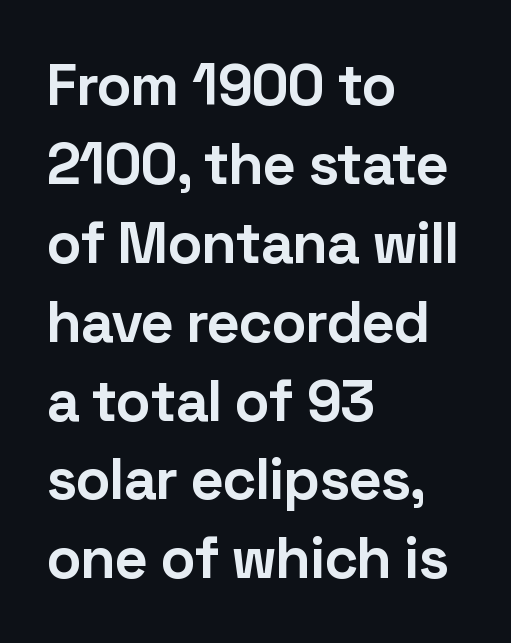
Q: Is the text bold? A: Yes.
Q: Is the text italic (slanted)? A: No, it is upright.
Q: Is the typeface a serif or a sans-serif typeface? A: Sans-serif.
Q: Is the text underlined? A: No.
Q: How is the paragraph aligned? A: Left-aligned.
Q: Is the spacing between letters normal or unusually wide? A: Normal.
Q: Is the spacing between lines tight, normal or loose? A: Normal.
Q: Width (condensed, normal, or wide)? A: Normal.
Q: Stroke contrast? A: Low.
Q: x-height? A: Medium.
Q: Monospaced? A: No.
